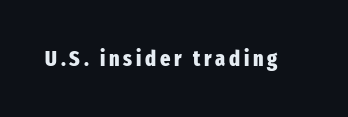
Weight check: bold — yes, fully. Rule under the text: the space is simply empty. Quick note: not italic, upright.
